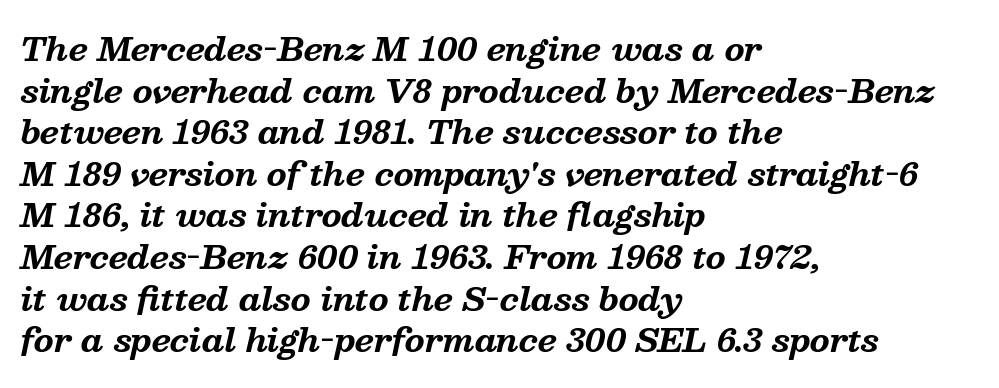
Check under the words: just untouched page. Heft: maximum for text — a bold. In terms of letterspacing, this is plain default setting. Leading matches the norm, producing a regular column.
